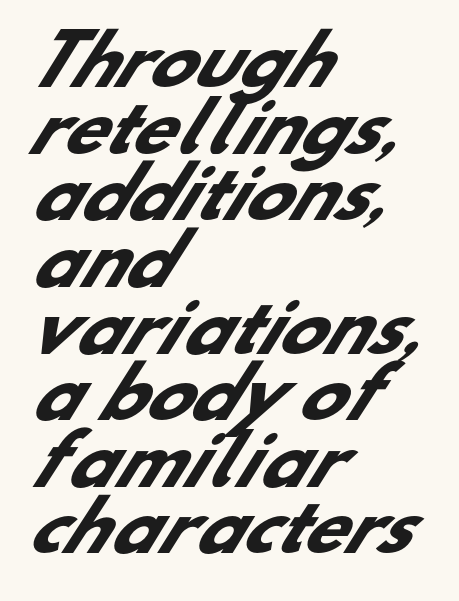
{"serif": "no", "bold": "yes", "weight": "heavy", "width": "normal", "stroke_contrast": "low", "x_height": "small", "monospaced": "no", "underline": "no", "align": "left", "line_spacing": "tight", "line_spacing_ratio": 0.98, "letter_spacing": "normal", "letter_spacing_em": 0.0, "glyph_px": 68}
